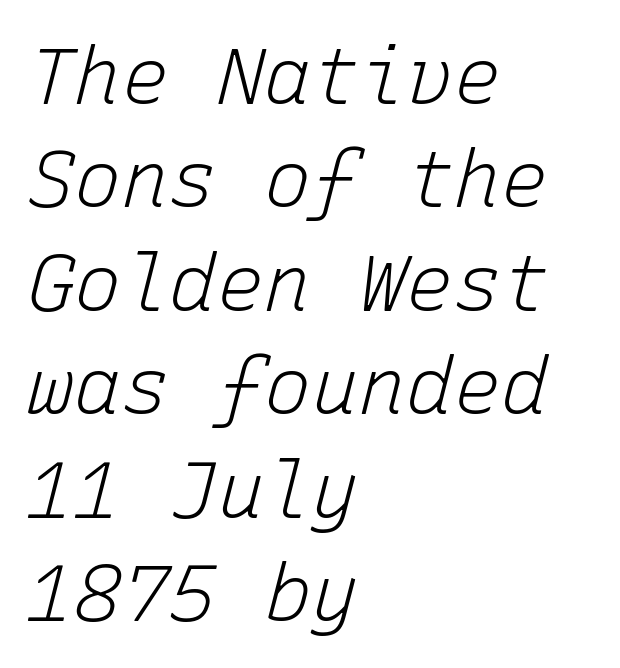
Glance below the letters and you will spot only blank space. Rows of type keep a routine distance in the vertical direction. Posture: slanted. The compositor pushed each line to the left boundary. Tracking value appears to be zero — textbook default spacing.
